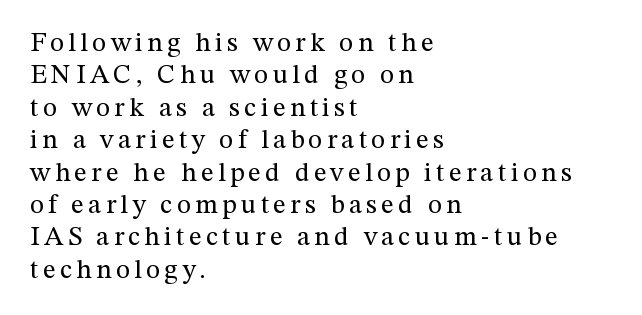
Q: Is the text bold? A: No.
Q: Is the text italic (slanted)? A: No, it is upright.
Q: Is the text underlined? A: No.
Q: How is the paragraph aligned? A: Left-aligned.
